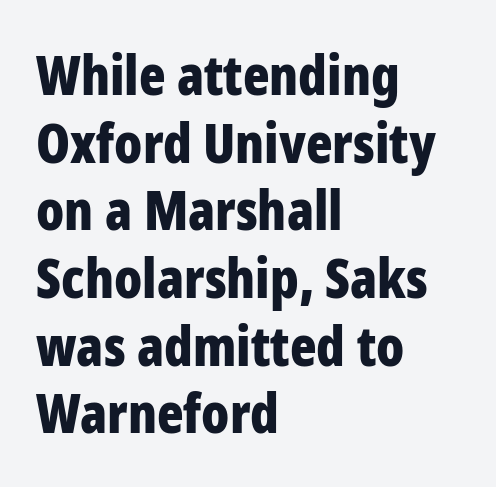
Q: Is the text bold? A: Yes.
Q: Is the text italic (slanted)? A: No, it is upright.
Q: Is the typeface a serif or a sans-serif typeface? A: Sans-serif.
Q: Is the text underlined? A: No.
Q: How is the paragraph aligned? A: Left-aligned.
Q: Is the spacing between letters normal or unusually wide? A: Normal.
Q: Width (condensed, normal, or wide)? A: Condensed.
Q: Stroke contrast? A: Low.
Q: x-height? A: Medium.
Q: Monospaced? A: No.
